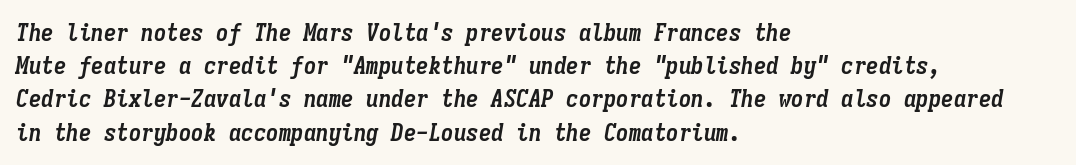
{"italic": "yes", "lean": "right", "slant_degrees": 9, "bold": "yes", "underline": "no", "align": "left", "line_spacing": "normal", "line_spacing_ratio": 1.33, "letter_spacing": "normal", "letter_spacing_em": 0.0, "glyph_px": 25}
